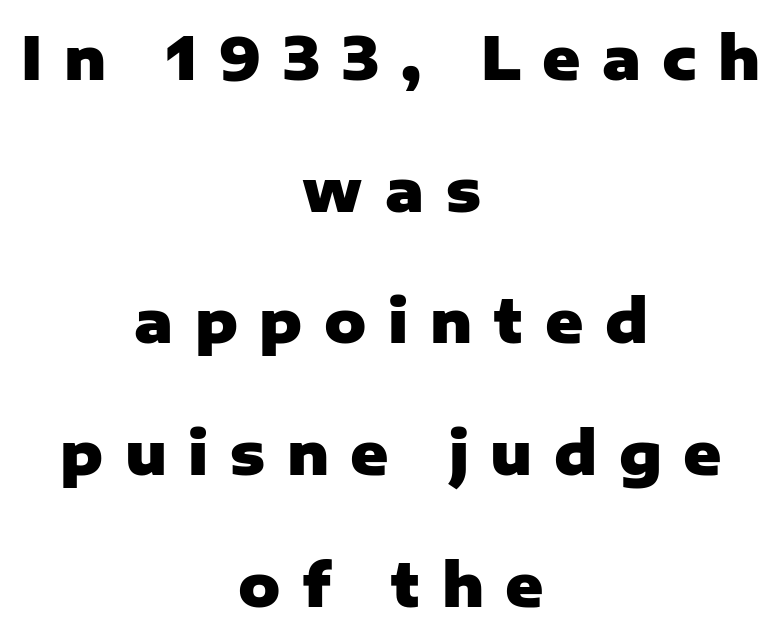
Q: Is the text bold? A: Yes.
Q: Is the text italic (slanted)? A: No, it is upright.
Q: Is the typeface a serif or a sans-serif typeface? A: Sans-serif.
Q: Is the text underlined? A: No.
Q: How is the paragraph aligned? A: Centered.
Q: Is the spacing between letters normal or unusually wide? A: Unusually wide.
Q: Is the spacing between lines tight, normal or loose? A: Loose.
Q: Width (condensed, normal, or wide)? A: Normal.
Q: Stroke contrast? A: Low.
Q: x-height? A: Medium.
Q: Monospaced? A: No.
